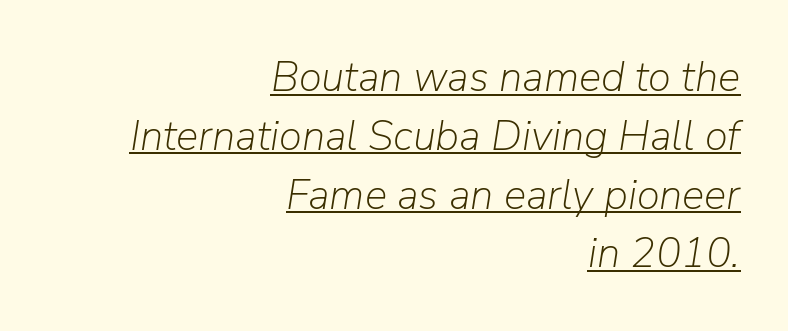
Q: Is the text bold? A: No.
Q: Is the text italic (slanted)? A: Yes, it leans right by about 9 degrees.
Q: Is the text underlined? A: Yes.
Q: How is the paragraph aligned? A: Right-aligned.
Q: Is the spacing between letters normal or unusually wide? A: Normal.
Q: Is the spacing between lines tight, normal or loose? A: Normal.
Q: Width (condensed, normal, or wide)? A: Normal.
Q: Stroke contrast? A: Low.
Q: x-height? A: Medium.
Q: Monospaced? A: No.
